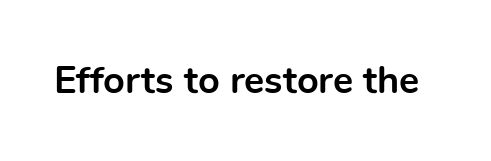
The passage shown has conventional tracking throughout. Here the designer chose a conventional face with non-uniform glyph widths. In terms of weight, the rendering is a true, heavy bold. This is sans-serif lettering, the kind often seen on screens and signage. Quick note: not italic, upright.
